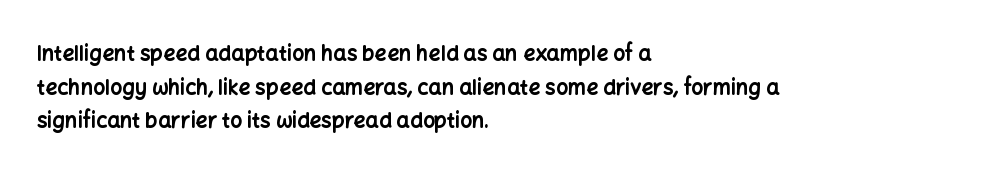
Q: Is the text bold? A: Yes.
Q: Is the text italic (slanted)? A: No, it is upright.
Q: Is the text underlined? A: No.
Q: How is the paragraph aligned? A: Left-aligned.
Q: Is the spacing between letters normal or unusually wide? A: Normal.
Q: Is the spacing between lines tight, normal or loose? A: Normal.
